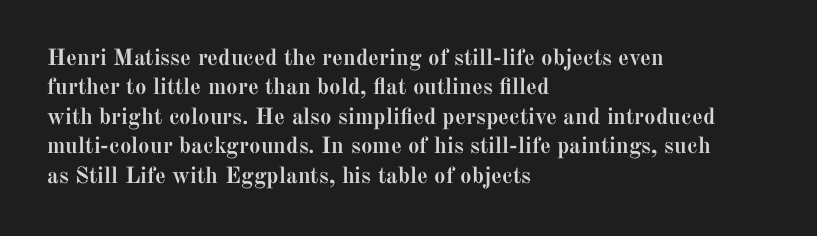
Q: Is the text bold? A: Yes.
Q: Is the text italic (slanted)? A: No, it is upright.
Q: Is the text underlined? A: No.
Q: How is the paragraph aligned? A: Left-aligned.
Q: Is the spacing between letters normal or unusually wide? A: Normal.
Q: Is the spacing between lines tight, normal or loose? A: Normal.
